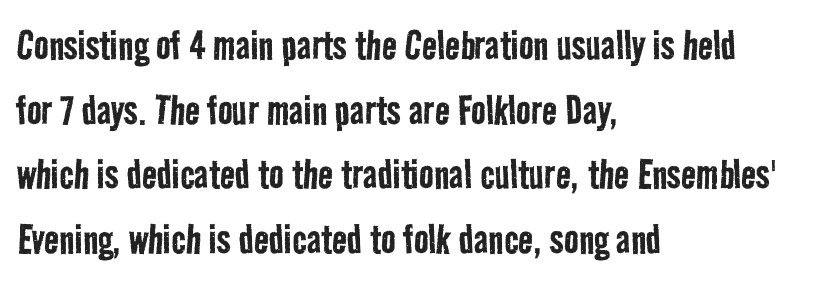
The image shows 49 px regular-weight, condensed sans-serif type; set left-aligned, normal line spacing (1.32x), normal letter spacing, not underlined; low stroke contrast and a medium x-height.
